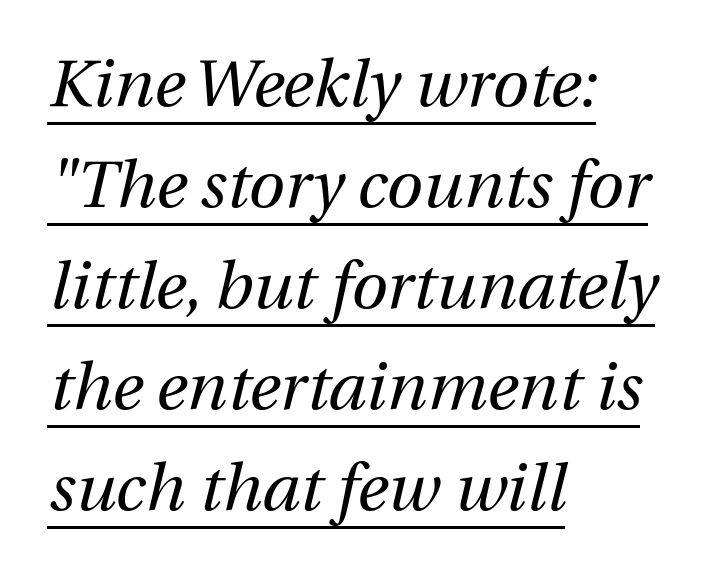
The image shows 66 px regular-weight type, italic (leaning right); set left-aligned, normal line spacing (1.53x), normal letter spacing, underlined; medium stroke contrast and a medium x-height.
